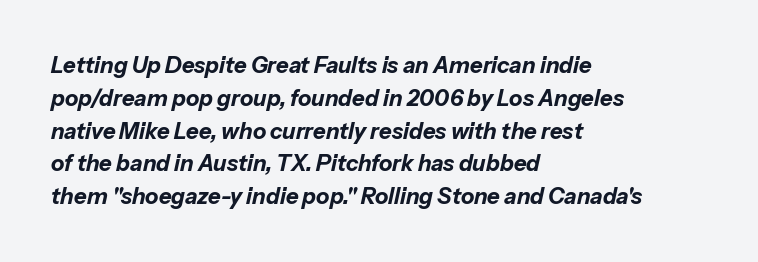
Compared with an ordinary text face, these strokes are far heavier — a full bold. Observe the ordinary spacing: letters are neighbours, not strangers. The zone under the glyphs is completely vacant. These lines are set flush left with a ragged right edge. Compared with ordinary roman type, these characters are visibly tilted. The vertical gap from one line to the next is medium.
